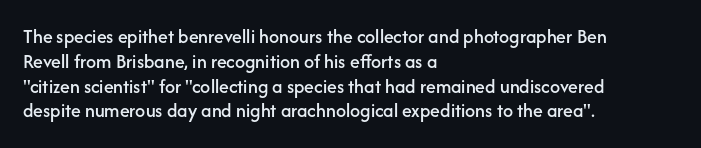
Q: Is the text italic (slanted)? A: No, it is upright.
Q: Is the text underlined? A: No.
Q: How is the paragraph aligned? A: Left-aligned.
Q: Is the spacing between letters normal or unusually wide? A: Normal.
